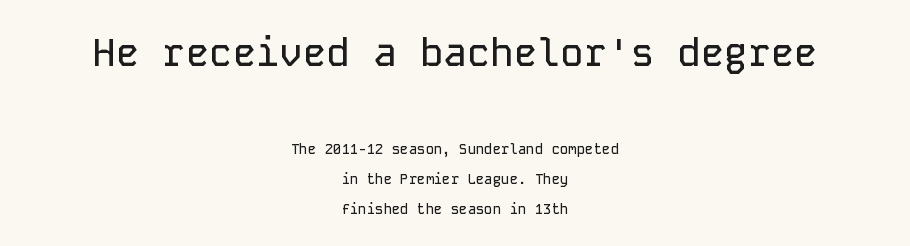
{"serif": "no", "italic": "no", "width": "normal", "stroke_contrast": "low", "x_height": "medium", "monospaced": "yes", "underline": "no", "align": "center", "line_spacing": "loose", "line_spacing_ratio": 2.11, "letter_spacing": "normal", "letter_spacing_em": 0.0, "larger_block": "first", "size_ratio": 2.79, "glyph_px": 39}
